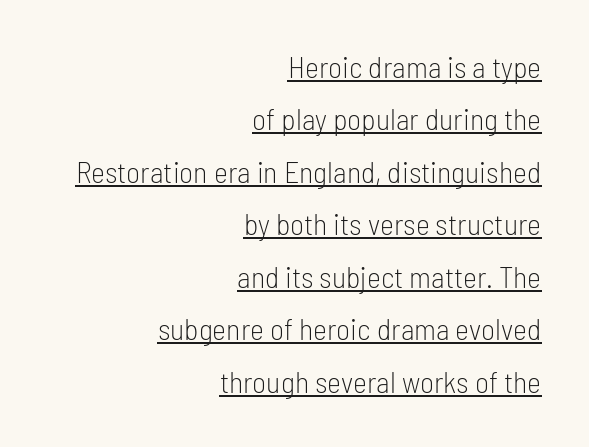
Q: Is the text bold? A: No.
Q: Is the text italic (slanted)? A: No, it is upright.
Q: Is the typeface a serif or a sans-serif typeface? A: Sans-serif.
Q: Is the text underlined? A: Yes.
Q: How is the paragraph aligned? A: Right-aligned.
Q: Is the spacing between letters normal or unusually wide? A: Normal.
Q: Width (condensed, normal, or wide)? A: Condensed.
Q: Stroke contrast? A: Low.
Q: x-height? A: Medium.
Q: Monospaced? A: No.
